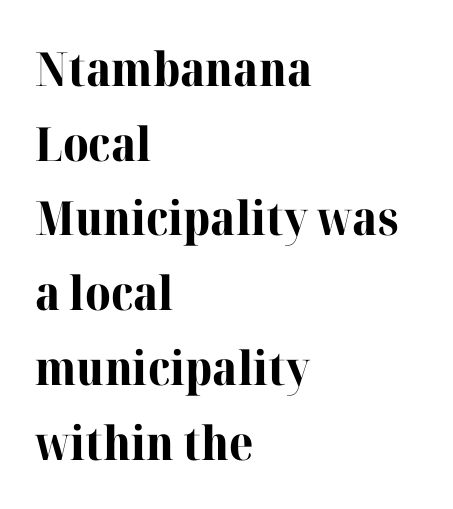
The image shows 47 px bold serif type, upright; set left-aligned, normal line spacing (1.59x), normal letter spacing, not underlined; high stroke contrast and a medium x-height.
